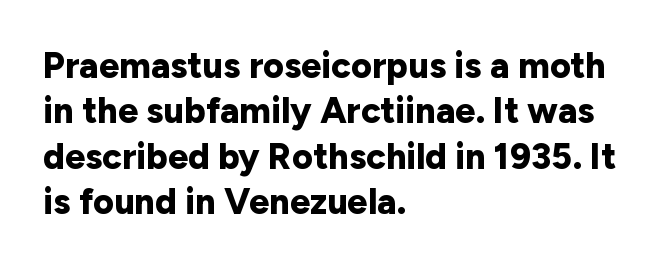
{"serif": "no", "italic": "no", "bold": "yes", "weight": "bold", "width": "normal", "stroke_contrast": "low", "x_height": "medium", "monospaced": "no", "underline": "no", "align": "left", "line_spacing": "normal", "line_spacing_ratio": 1.26, "letter_spacing": "normal", "letter_spacing_em": 0.0, "glyph_px": 36}
